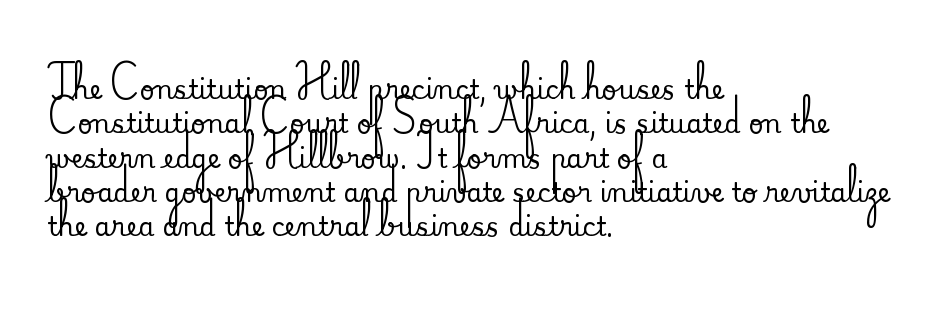
Here the glyphs are tracked normally, forming tight word shapes. Notice how the passage keeps a crisp vertical edge on the left only. A normal amount of white space separates one row of letters from the next. The string is rendered with underlining switched off.
